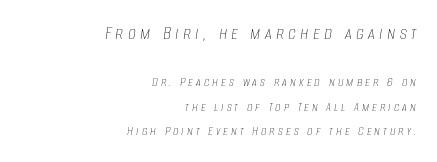
Q: Is the text bold? A: No.
Q: Is the text italic (slanted)? A: Yes, it leans right by about 8 degrees.
Q: Is the text underlined? A: No.
Q: How is the paragraph aligned? A: Right-aligned.
Q: Is the spacing between letters normal or unusually wide? A: Unusually wide.
Q: Which block of text is set in a larger size, the first (top) or the second (bottom)? A: The first (top) one.
